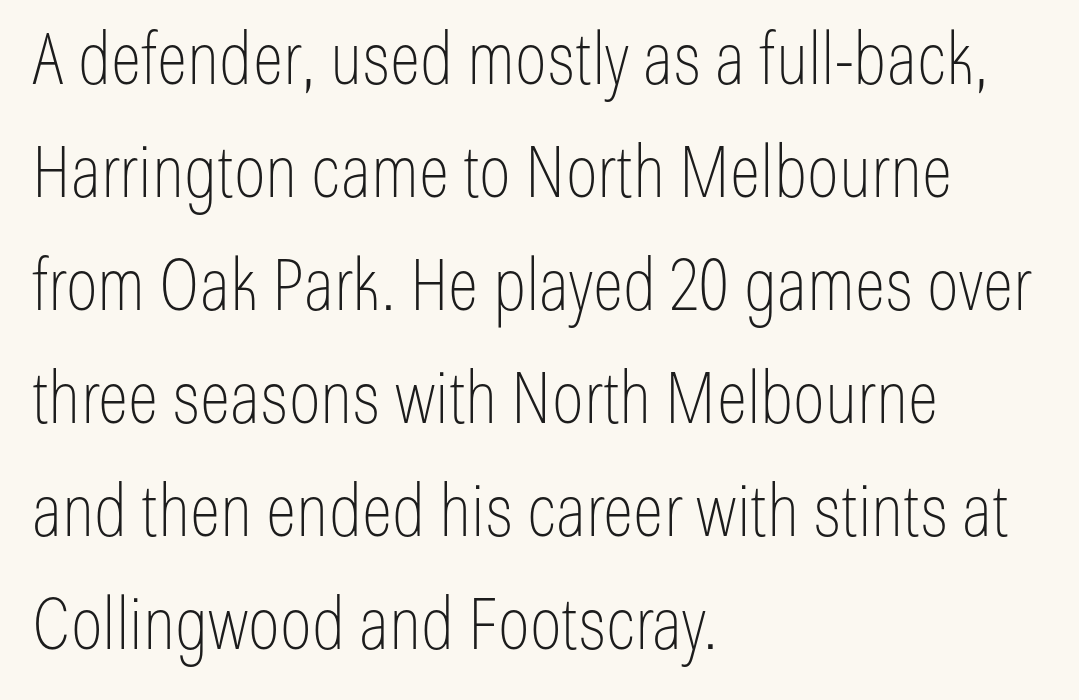
{"serif": "no", "italic": "no", "bold": "no", "weight": "thin", "width": "condensed", "stroke_contrast": "low", "x_height": "medium", "monospaced": "no", "underline": "no", "align": "left", "line_spacing": "normal", "line_spacing_ratio": 1.57, "letter_spacing": "normal", "letter_spacing_em": 0.0, "glyph_px": 72}
